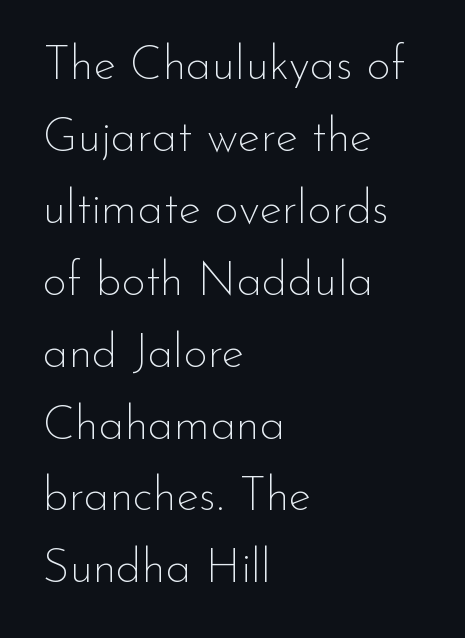
Q: Is the text bold? A: No.
Q: Is the text italic (slanted)? A: No, it is upright.
Q: Is the typeface a serif or a sans-serif typeface? A: Sans-serif.
Q: Is the text underlined? A: No.
Q: How is the paragraph aligned? A: Left-aligned.
Q: Is the spacing between letters normal or unusually wide? A: Normal.
Q: Is the spacing between lines tight, normal or loose? A: Normal.
Q: Width (condensed, normal, or wide)? A: Normal.
Q: Stroke contrast? A: Low.
Q: x-height? A: Small.
Q: Monospaced? A: No.
